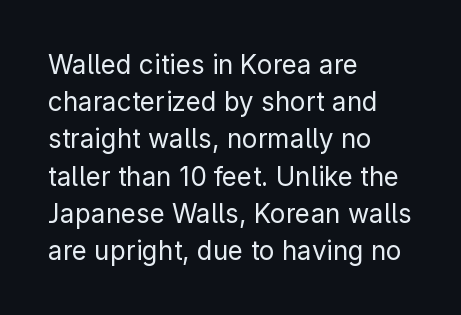
Q: Is the text bold? A: No.
Q: Is the text italic (slanted)? A: No, it is upright.
Q: Is the text underlined? A: No.
Q: How is the paragraph aligned? A: Left-aligned.
Q: Is the spacing between letters normal or unusually wide? A: Normal.
Q: Is the spacing between lines tight, normal or loose? A: Normal.
